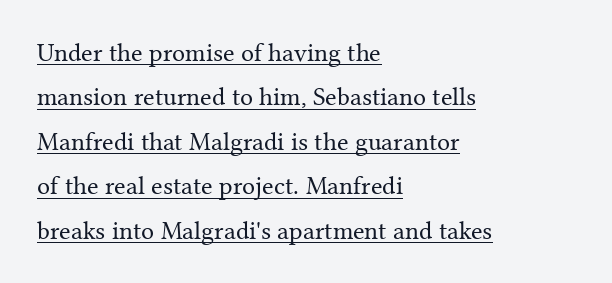
{"italic": "no", "bold": "no", "underline": "yes", "align": "left", "line_spacing_ratio": 1.71, "letter_spacing": "normal", "letter_spacing_em": 0.0, "glyph_px": 26}
